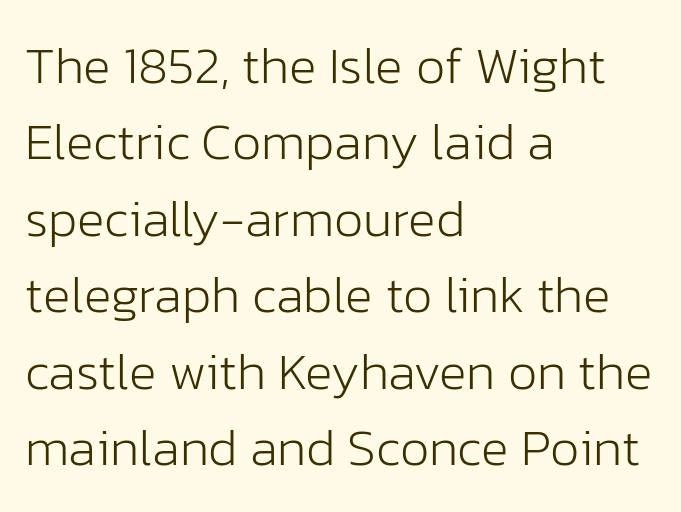
The letters stand upright; this is a roman face. Letters have the restrained weight of plain body copy at most. Do the characters align in a grid? No, the font is proportional. This sample uses plain, unmodified letter spacing. Words float on clear page, feet unadorned. Line beginnings align vertically; line endings do not.
